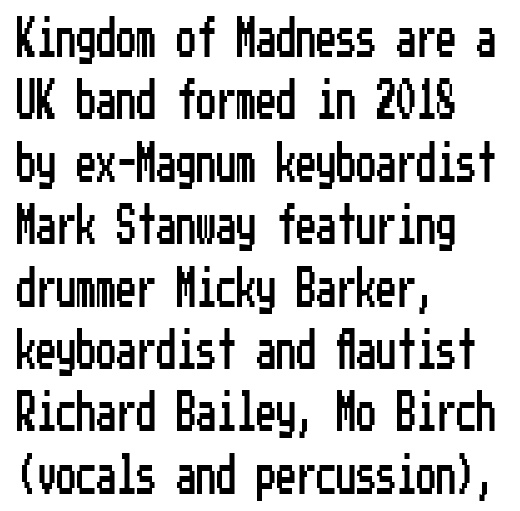
{"serif": "no", "italic": "no", "width": "condensed", "stroke_contrast": "low", "x_height": "medium", "underline": "no", "align": "left", "line_spacing": "normal", "line_spacing_ratio": 1.56, "letter_spacing": "normal", "letter_spacing_em": 0.0, "glyph_px": 40}
